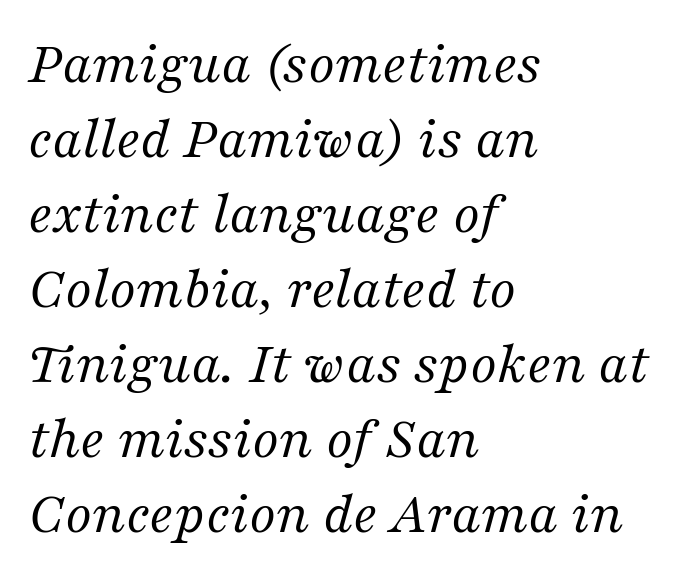
Q: Is the text bold? A: No.
Q: Is the text italic (slanted)? A: Yes, it leans right by about 16 degrees.
Q: Is the typeface a serif or a sans-serif typeface? A: Serif.
Q: Is the text underlined? A: No.
Q: How is the paragraph aligned? A: Left-aligned.
Q: Is the spacing between letters normal or unusually wide? A: Normal.
Q: Is the spacing between lines tight, normal or loose? A: Normal.
Q: Width (condensed, normal, or wide)? A: Normal.
Q: Stroke contrast? A: Medium.
Q: x-height? A: Medium.
Q: Monospaced? A: No.
